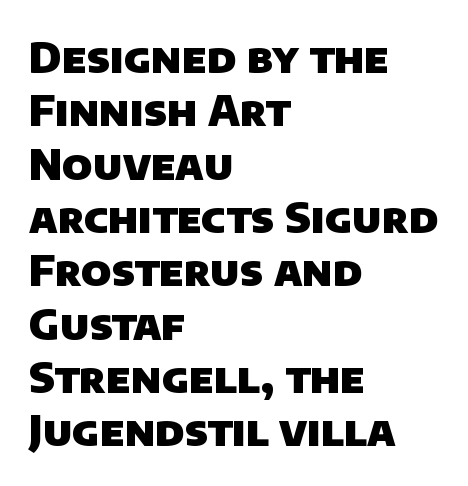
{"serif": "no", "bold": "yes", "weight": "heavy", "width": "normal", "stroke_contrast": "low", "x_height": "large", "monospaced": "no", "underline": "no", "align": "left", "line_spacing": "normal", "line_spacing_ratio": 1.27, "letter_spacing": "normal", "letter_spacing_em": 0.0, "glyph_px": 42}
